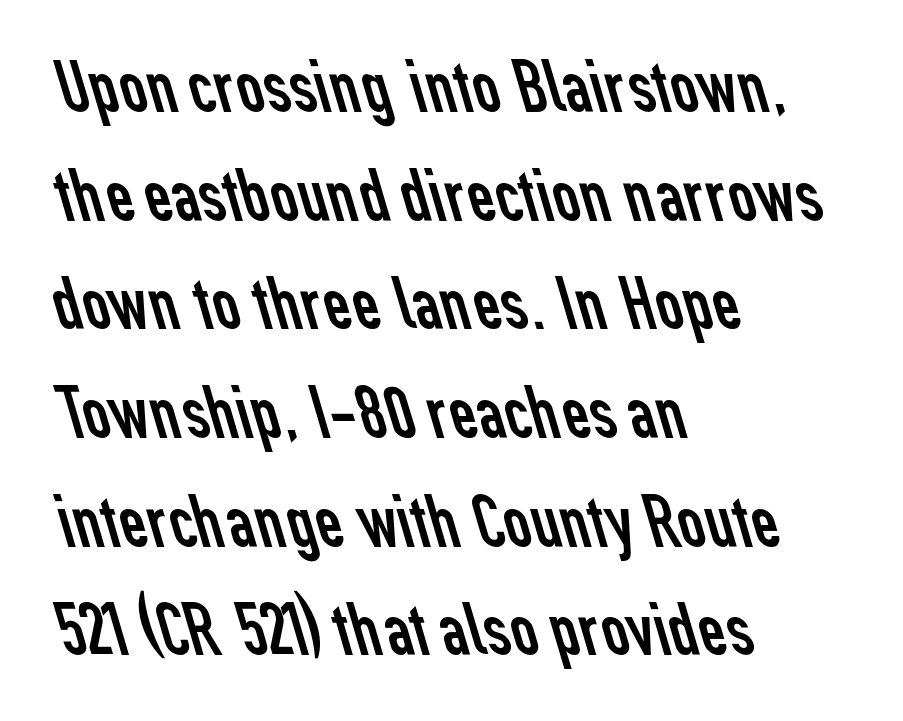
The image shows 76 px regular-weight sans-serif type; set left-aligned, normal line spacing (1.43x), normal letter spacing, not underlined; low stroke contrast and a medium x-height.
